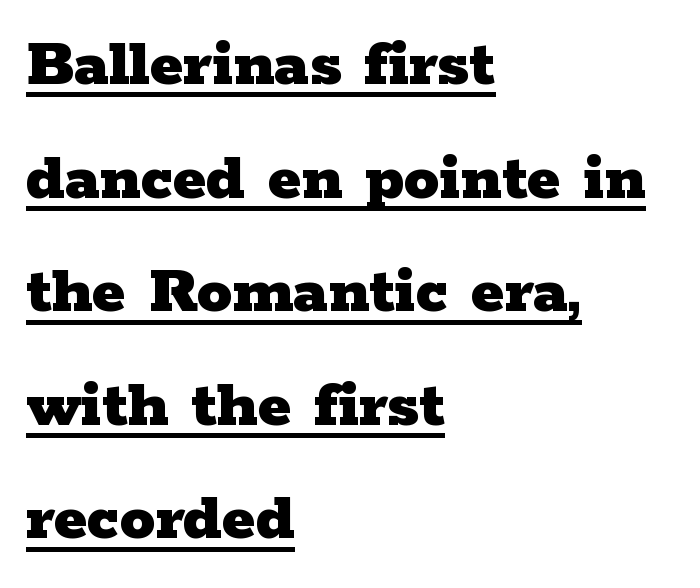
The image shows 71 px heavy, wide serif type, upright; set left-aligned, normal line spacing (1.6x), normal letter spacing, underlined; low stroke contrast and a medium x-height.
